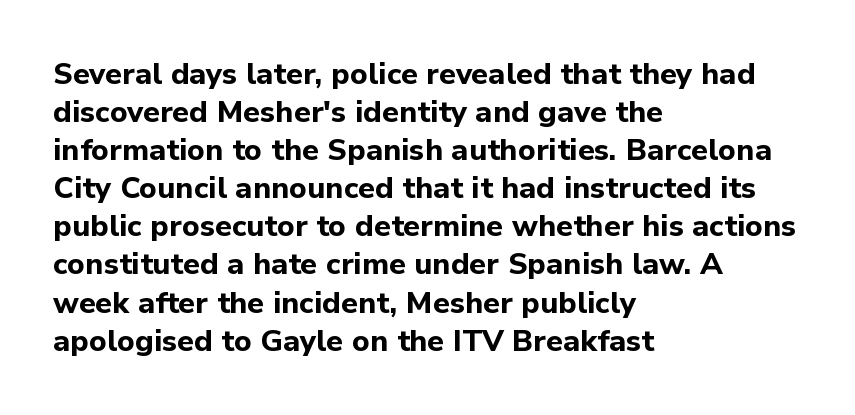
Q: Is the text bold? A: Yes.
Q: Is the text italic (slanted)? A: No, it is upright.
Q: Is the typeface a serif or a sans-serif typeface? A: Sans-serif.
Q: Is the text underlined? A: No.
Q: How is the paragraph aligned? A: Left-aligned.
Q: Is the spacing between letters normal or unusually wide? A: Normal.
Q: Is the spacing between lines tight, normal or loose? A: Normal.
Q: Width (condensed, normal, or wide)? A: Normal.
Q: Stroke contrast? A: Low.
Q: x-height? A: Medium.
Q: Monospaced? A: No.
